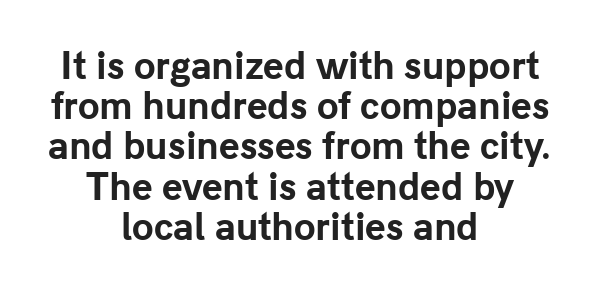
The image shows 35 px bold sans-serif type, upright; set centered, tight line spacing (1.15x), normal letter spacing, not underlined; low stroke contrast and a medium x-height.
